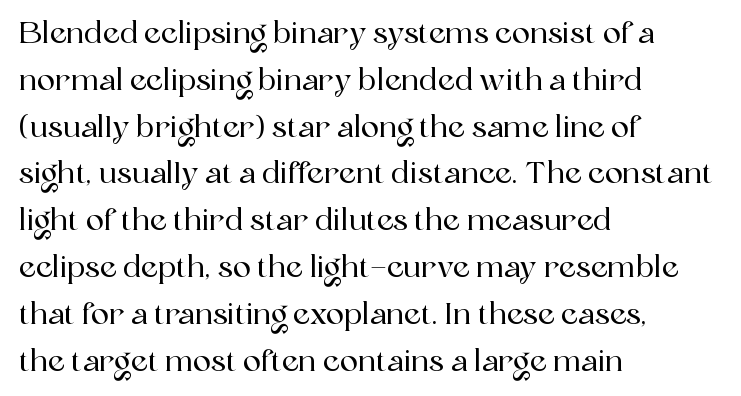
The block of text has a typical density, with ordinary space between rows. Line beginnings align vertically; line endings do not. Words appear dense and cohesive because spacing is normal. A typesetter would label this face a serif.
